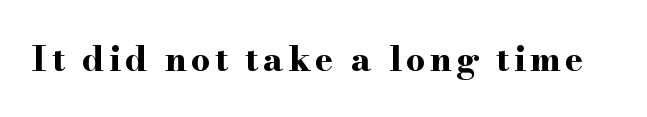
The image shows 34 px bold, wide serif type, upright; set not underlined; high stroke contrast and a small x-height.
